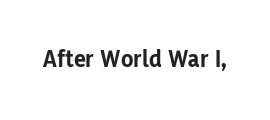
{"italic": "no", "bold": "yes", "underline": "no", "letter_spacing": "normal", "letter_spacing_em": 0.0, "glyph_px": 25}
